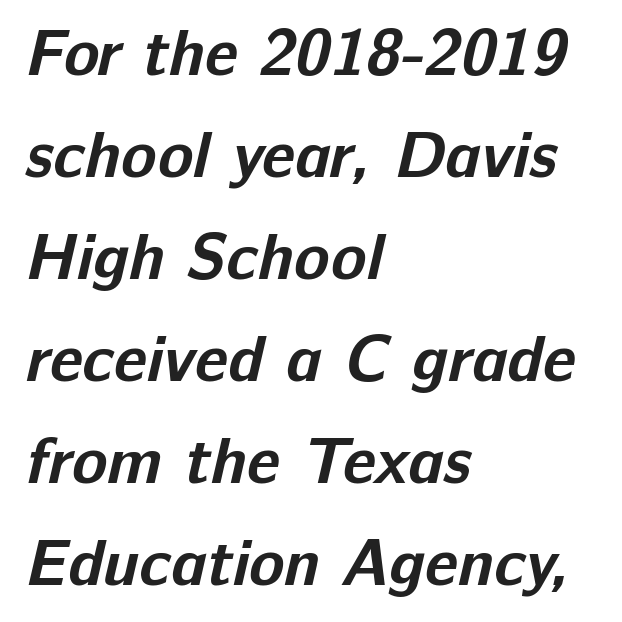
The image shows 65 px bold sans-serif type; set left-aligned, normal line spacing (1.57x), normal letter spacing, not underlined; low stroke contrast and a medium x-height.
